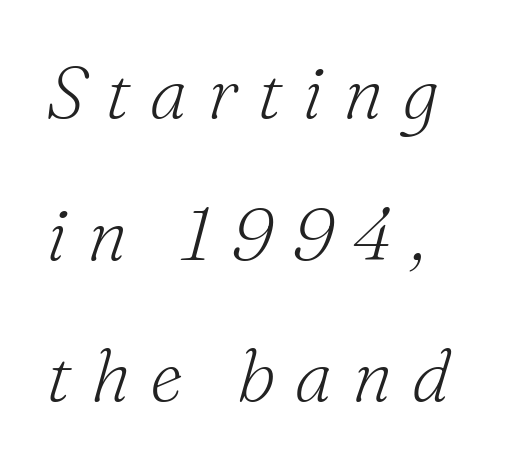
Short and long lines alike share a common starting point at left. The tracking reads as deliberately expanded to a designer's eye. The typesetting does not lean heavy: it is not bold. Rows of type keep a wide berth in the vertical direction. Font category for this specimen: serif.
